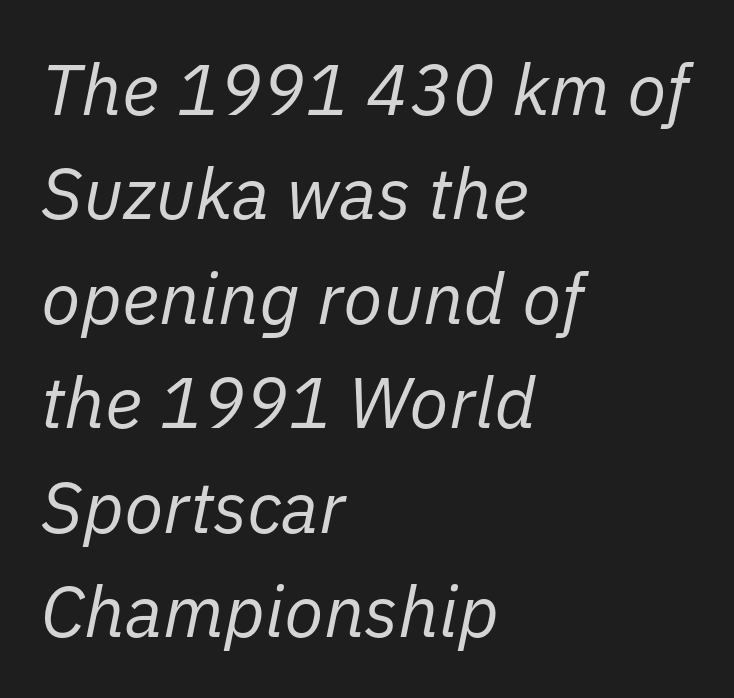
{"italic": "yes", "lean": "right", "slant_degrees": 11, "bold": "no", "weight": "regular", "width": "normal", "stroke_contrast": "low", "x_height": "medium", "monospaced": "no", "underline": "no", "align": "left", "line_spacing": "normal", "line_spacing_ratio": 1.45, "letter_spacing": "normal", "letter_spacing_em": 0.0, "glyph_px": 72}
